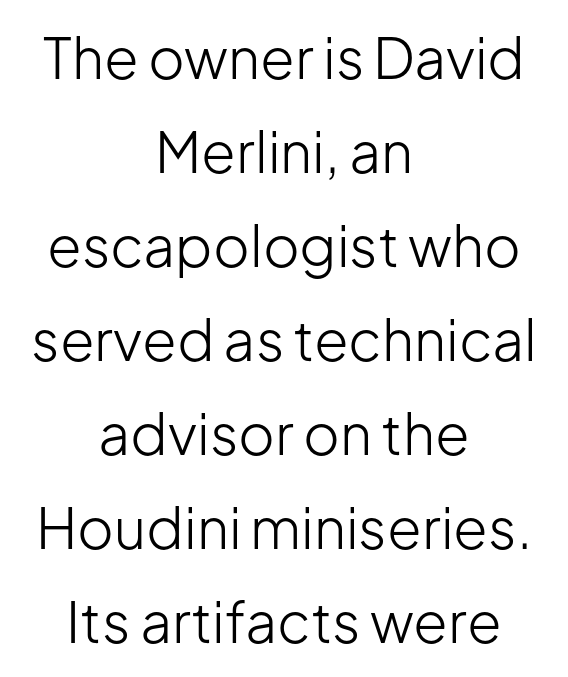
The image shows 56 px light sans-serif type, upright; set centered, normal line spacing (1.68x), normal letter spacing, not underlined; low stroke contrast and a medium x-height.
